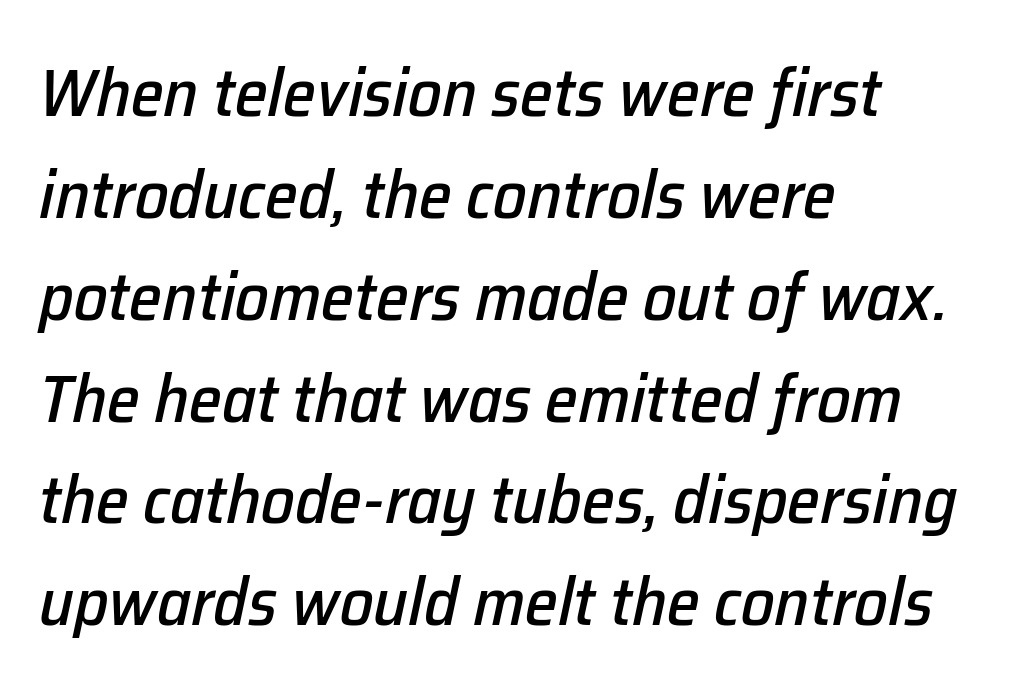
The line texture is even and compact thanks to regular tracking. A typesetter would call this leading conventional body-copy spacing. No word sits above an underline. The passage shown leans; its letterforms are oblique. The setting favours the left margin, as ordinary paragraphs usually do. Note the varied advance widths — an 'i' is clearly narrower than an 'm'.
